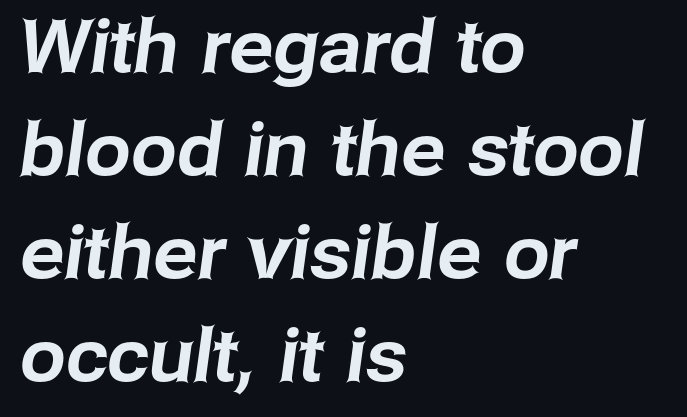
The image shows 73 px sans-serif type; set left-aligned, normal line spacing (1.41x), normal letter spacing, not underlined; low stroke contrast and a medium x-height.
